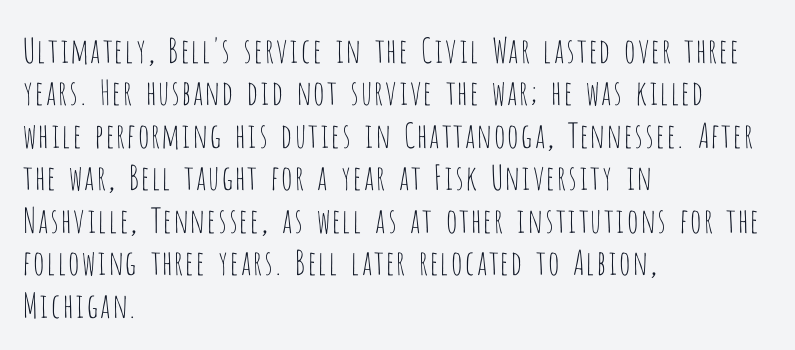
{"serif": "no", "italic": "no", "bold": "no", "weight": "thin", "width": "condensed", "stroke_contrast": "low", "x_height": "large", "monospaced": "no", "underline": "no", "align": "left", "line_spacing": "normal", "line_spacing_ratio": 1.25, "letter_spacing": "normal", "letter_spacing_em": 0.0, "glyph_px": 34}
